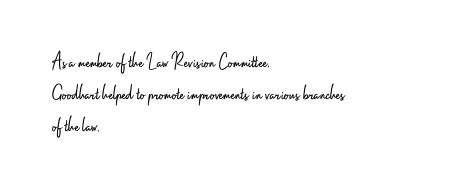
The image shows 22 px text type; set left-aligned, normal line spacing (1.46x), normal letter spacing, not underlined.
